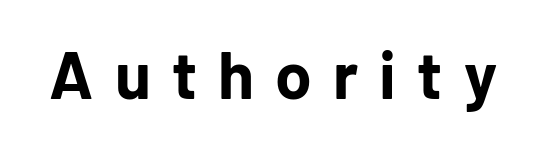
Typesetter's note: full bold, strokes at maximum text heaviness. Look at the tracking — it's clearly loosened, letters drifting apart. Serif or sans? Sans — the stroke terminals are bare. No word sits above an underline.
